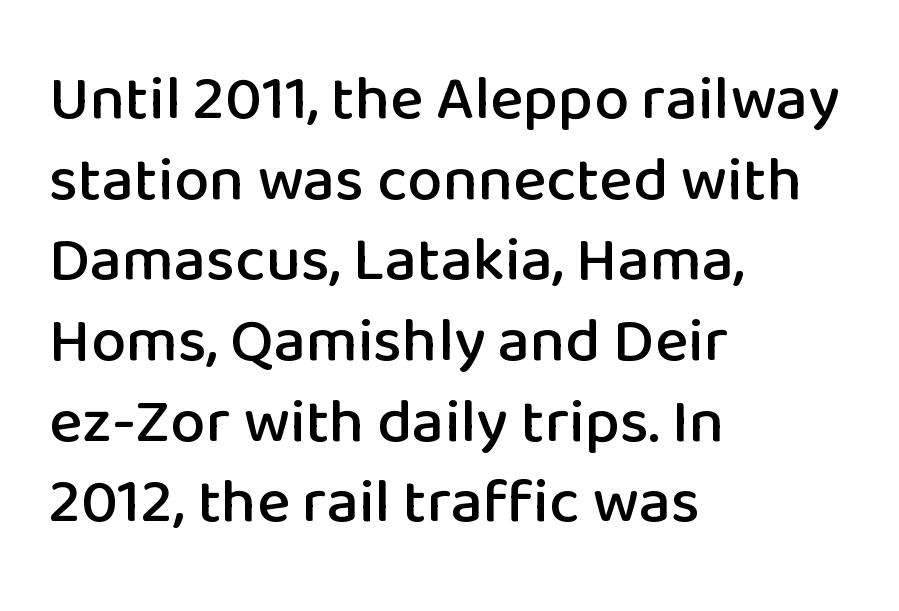
{"serif": "no", "italic": "no", "width": "normal", "stroke_contrast": "low", "x_height": "medium", "monospaced": "no", "underline": "no", "align": "left", "line_spacing": "normal", "line_spacing_ratio": 1.28, "letter_spacing": "normal", "letter_spacing_em": 0.0, "glyph_px": 63}
